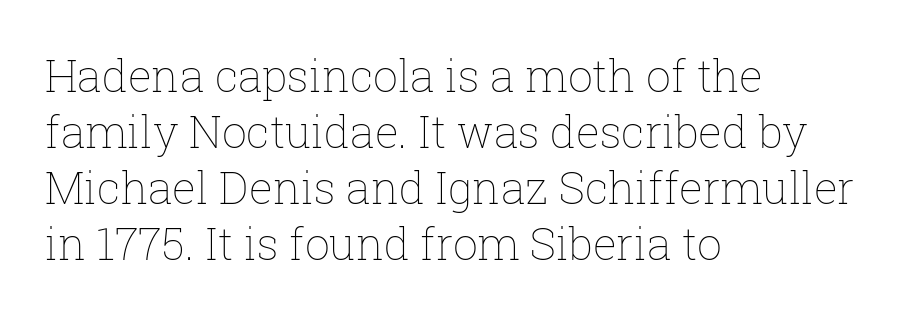
Compared with typical body copy, the letter spacing here is the same. A student would call this left alignment; a typographer would say flush left, rag right. Stroke thickness stays within the range of a standard reading face or lighter. Reading down the column, the eye jumps a familiar distance to each next line. The passage shown is not underscored anywhere. Looks like regular typesetting: each glyph gets only the width it needs.
